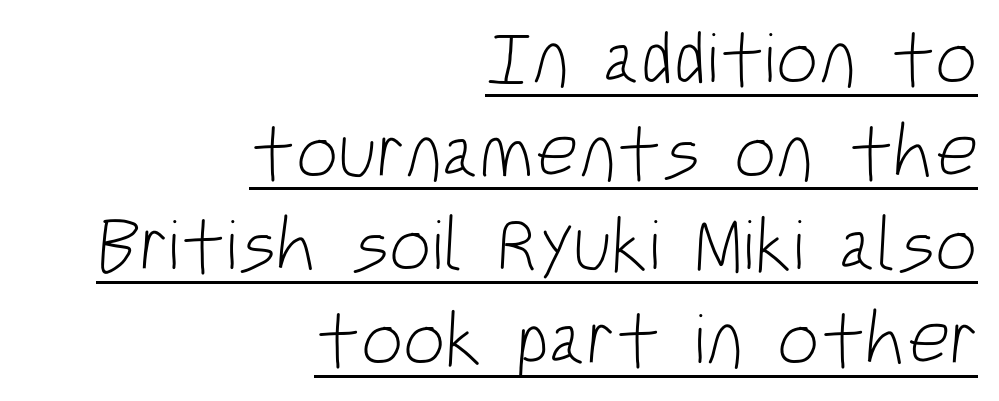
Q: Is the text bold? A: No.
Q: Is the typeface a serif or a sans-serif typeface? A: Sans-serif.
Q: Is the text underlined? A: Yes.
Q: How is the paragraph aligned? A: Right-aligned.
Q: Is the spacing between letters normal or unusually wide? A: Normal.
Q: Is the spacing between lines tight, normal or loose? A: Normal.
Q: Width (condensed, normal, or wide)? A: Condensed.
Q: Stroke contrast? A: Low.
Q: x-height? A: Large.
Q: Monospaced? A: No.
